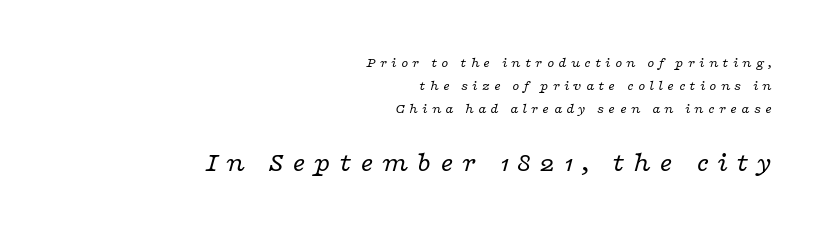
The image shows 28 px regular-weight, wide serif type, italic (leaning right); set right-aligned, normal line spacing (1.65x), unusually wide letter spacing (+0.28 em), not underlined; the second (bottom) block is 2.0x larger; low stroke contrast and a medium x-height.
